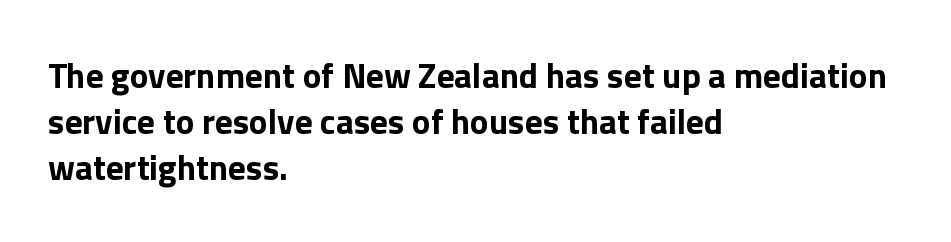
No feet cap the strokes, marking this as sans-serif type. Reading down the column, the eye jumps a familiar distance to each next line. The specimen reads as upright at a glance. The passage shown is typed in a proportional face where columns would drift. Type without underlining. What stands out about the letter spacing? Nothing — it is the standard amount.
